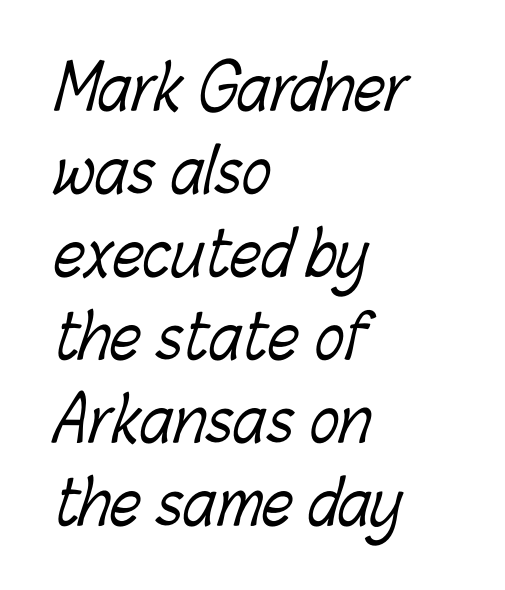
If you drew a ruler down the left edge, every line would touch it. Underlining? Definitely not there. You could not count columns in this text — the font is proportionally spaced. Ink coverage per letter is moderate at most.
